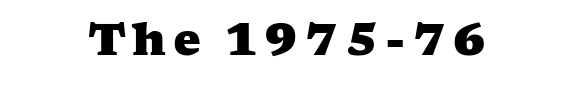
The image shows 44 px heavy, wide serif type; set centered, not underlined; medium stroke contrast and a medium x-height.
